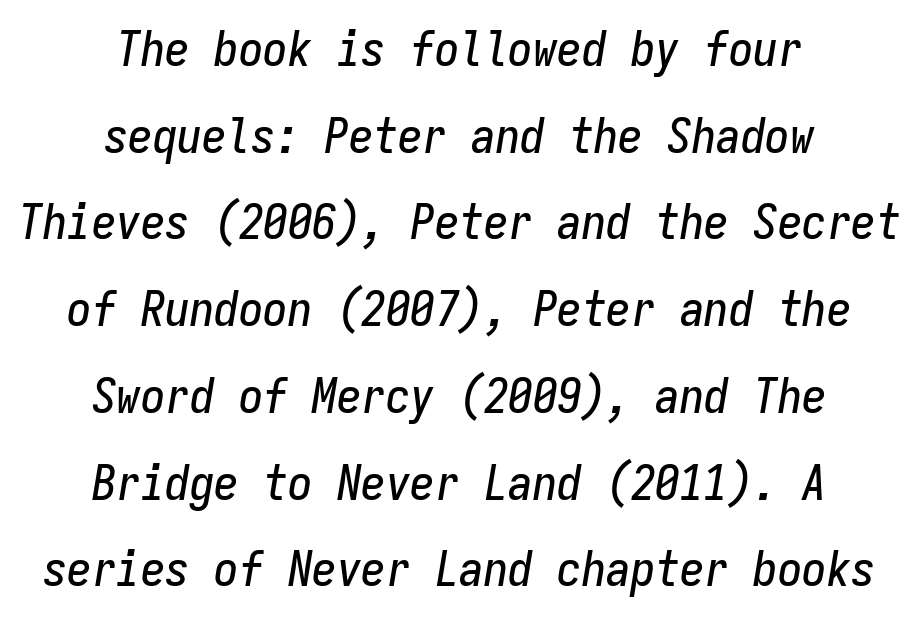
Q: Is the text italic (slanted)? A: Yes, it leans right by about 9 degrees.
Q: Is the text underlined? A: No.
Q: How is the paragraph aligned? A: Centered.
Q: Is the spacing between letters normal or unusually wide? A: Normal.
Q: Width (condensed, normal, or wide)? A: Condensed.
Q: Stroke contrast? A: Low.
Q: x-height? A: Medium.
Q: Monospaced? A: Yes.
